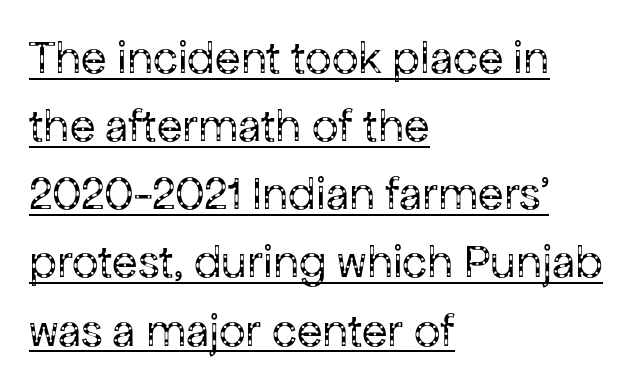
{"serif": "no", "italic": "no", "bold": "no", "weight": "regular", "width": "normal", "stroke_contrast": "low", "x_height": "medium", "monospaced": "no", "underline": "yes", "align": "left", "line_spacing": "normal", "line_spacing_ratio": 1.45, "letter_spacing": "normal", "letter_spacing_em": 0.0, "glyph_px": 47}
